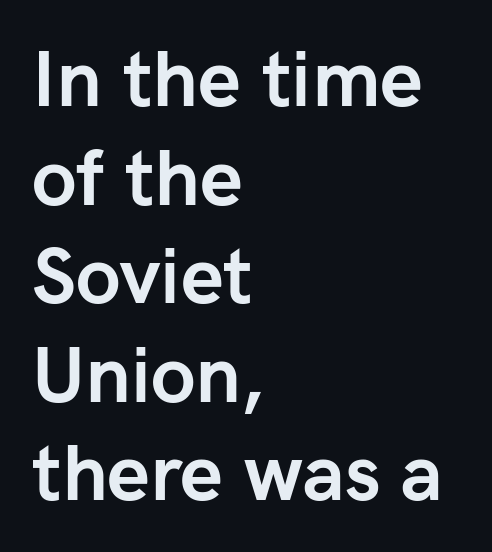
{"serif": "no", "italic": "no", "bold": "yes", "weight": "semibold", "width": "normal", "stroke_contrast": "low", "x_height": "medium", "monospaced": "no", "underline": "no", "align": "left", "line_spacing": "normal", "line_spacing_ratio": 1.28, "letter_spacing": "normal", "letter_spacing_em": 0.0, "glyph_px": 77}
